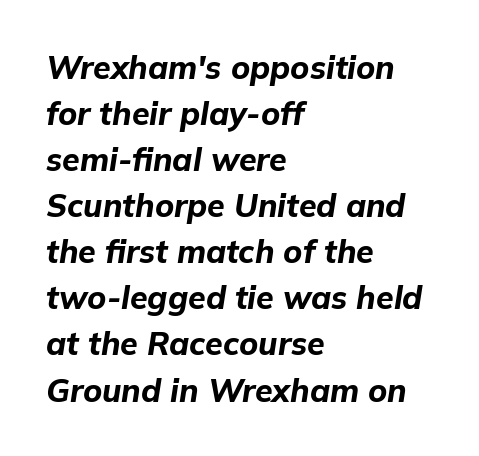
The letters advance in unequal steps, a hallmark of proportional type. On the weight axis this lands at bold, roughly 700. Reading down the column, the eye jumps a familiar distance to each next line. There is no visible air inserted between adjacent glyphs. When letters slant like this, we call the style italic. Alignment: flush left.
